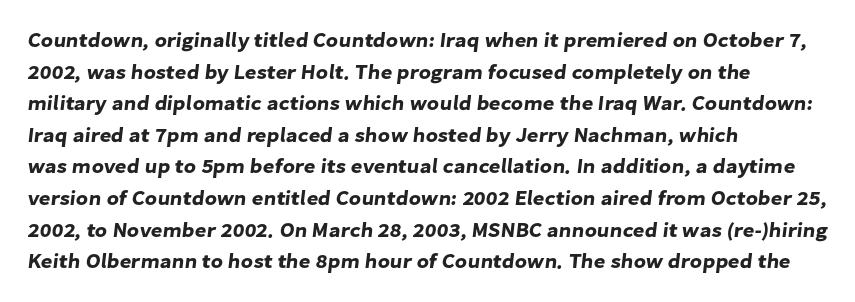
The image shows 20 px text type; set left-aligned, normal line spacing (1.58x), normal letter spacing, not underlined.
